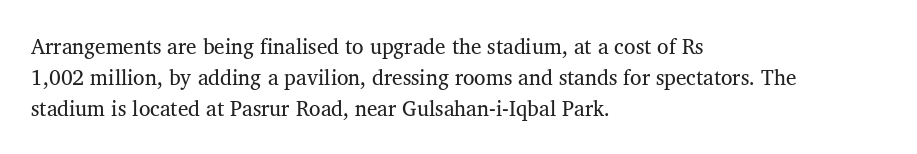
{"italic": "no", "bold": "no", "underline": "no", "align": "left", "line_spacing": "normal", "line_spacing_ratio": 1.48, "letter_spacing": "normal", "letter_spacing_em": 0.0, "glyph_px": 21}
